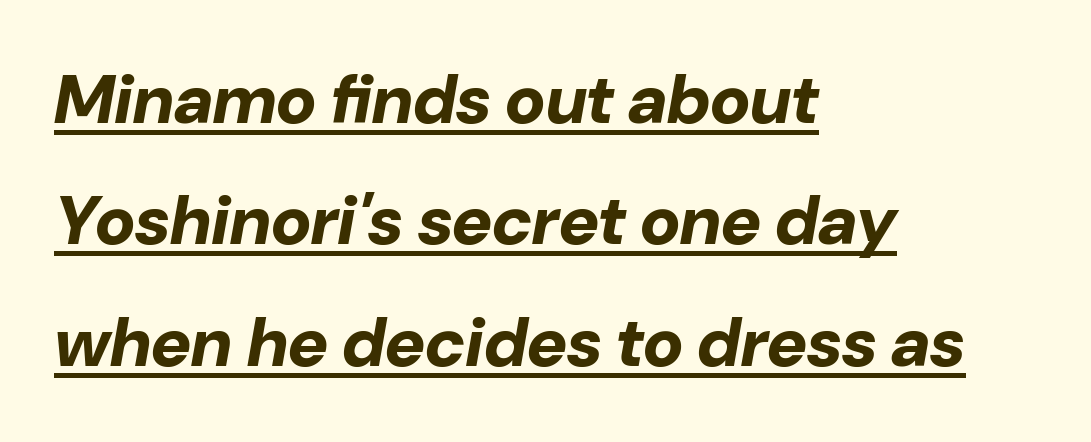
The image shows 69 px bold type, italic (leaning right); set left-aligned, line spacing 1.76x, normal letter spacing, underlined; low stroke contrast and a medium x-height.
